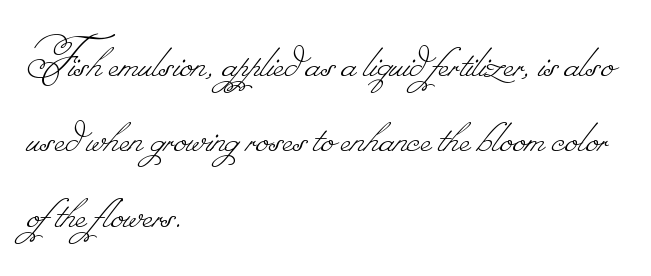
Q: Is the text bold? A: No.
Q: Is the text underlined? A: No.
Q: How is the paragraph aligned? A: Left-aligned.
Q: Is the spacing between letters normal or unusually wide? A: Normal.
Q: Is the spacing between lines tight, normal or loose? A: Normal.
Q: Width (condensed, normal, or wide)? A: Normal.
Q: Stroke contrast? A: Low.
Q: Monospaced? A: No.
